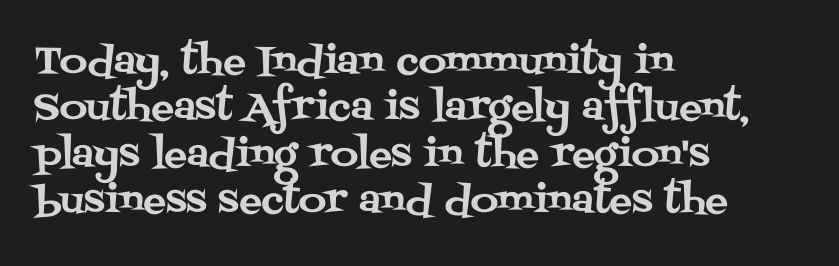
The image shows 38 px serif type, upright; set left-aligned, line spacing 1.22x, normal letter spacing, not underlined; medium stroke contrast and a large x-height.
